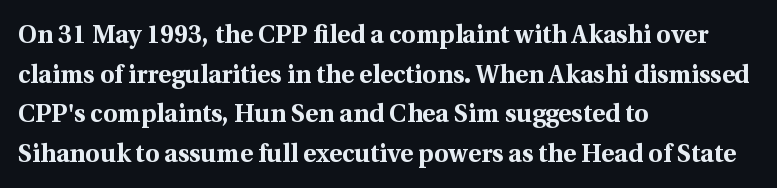
{"italic": "no", "bold": "yes", "underline": "no", "align": "left", "line_spacing": "normal", "line_spacing_ratio": 1.59, "letter_spacing": "normal", "letter_spacing_em": 0.0, "glyph_px": 25}
